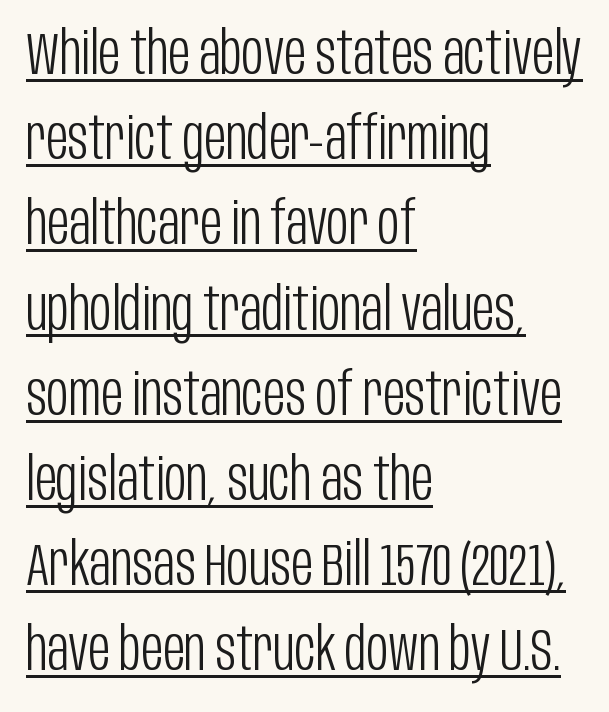
The image shows 60 px light, condensed sans-serif type, upright; set left-aligned, normal line spacing (1.42x), normal letter spacing, underlined; low stroke contrast and a large x-height.
